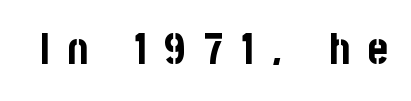
{"serif": "no", "italic": "no", "bold": "yes", "weight": "bold", "width": "condensed", "stroke_contrast": "low", "x_height": "large", "monospaced": "no", "underline": "no", "letter_spacing": "wide", "letter_spacing_em": 0.42, "glyph_px": 43}
